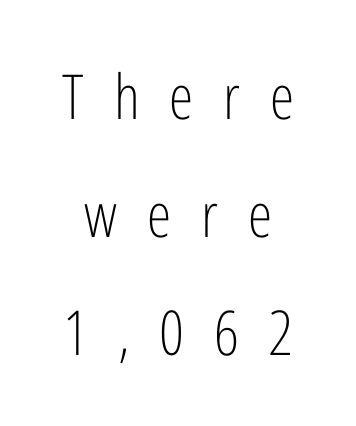
The image shows 62 px light, condensed sans-serif type, upright; set centered, loose line spacing (1.9x), unusually wide letter spacing (+0.48 em), not underlined; low stroke contrast and a medium x-height.
